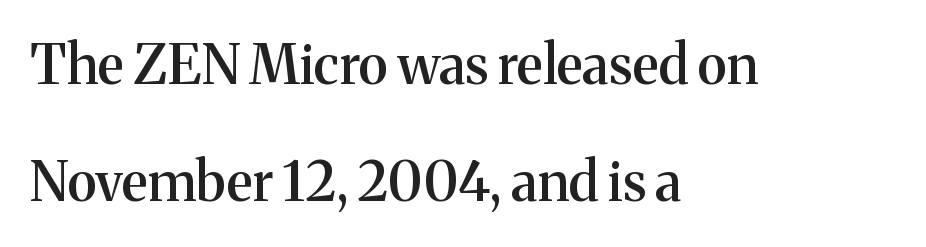
Is the letter spacing exaggerated? No — it looks like the ordinary default. The rendering anchors every line to the left-hand side. Letters rest on an invisible, unmarked baseline. The type sits square on the baseline with zero lean.
